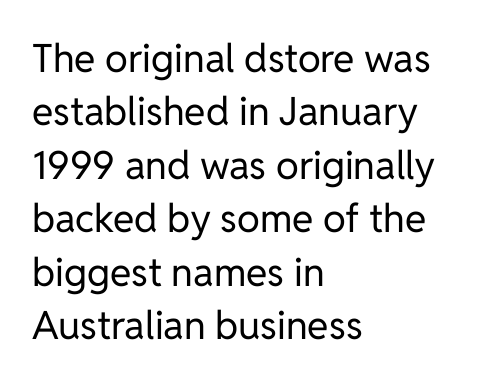
Q: Is the text bold? A: No.
Q: Is the text italic (slanted)? A: No, it is upright.
Q: Is the typeface a serif or a sans-serif typeface? A: Sans-serif.
Q: Is the text underlined? A: No.
Q: How is the paragraph aligned? A: Left-aligned.
Q: Is the spacing between letters normal or unusually wide? A: Normal.
Q: Is the spacing between lines tight, normal or loose? A: Normal.
Q: Width (condensed, normal, or wide)? A: Normal.
Q: Stroke contrast? A: Low.
Q: x-height? A: Medium.
Q: Monospaced? A: No.
